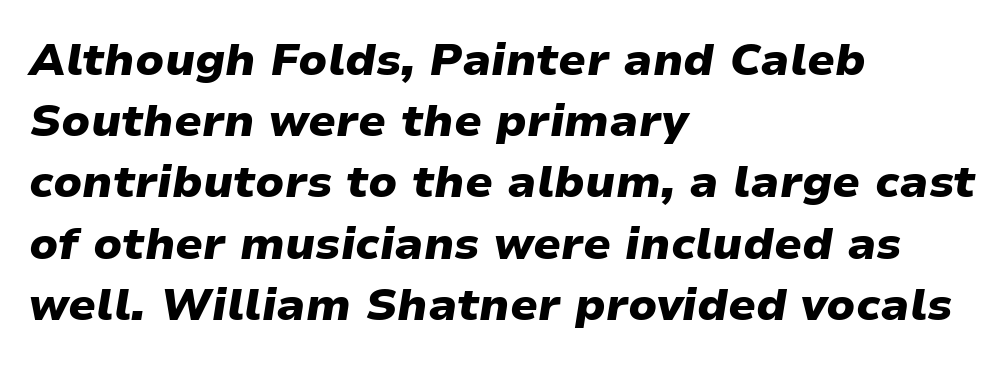
{"italic": "yes", "lean": "right", "slant_degrees": 9, "bold": "yes", "weight": "heavy", "width": "normal", "stroke_contrast": "low", "x_height": "medium", "monospaced": "no", "underline": "no", "align": "left", "line_spacing": "normal", "line_spacing_ratio": 1.36, "letter_spacing": "normal", "letter_spacing_em": 0.0, "glyph_px": 45}
